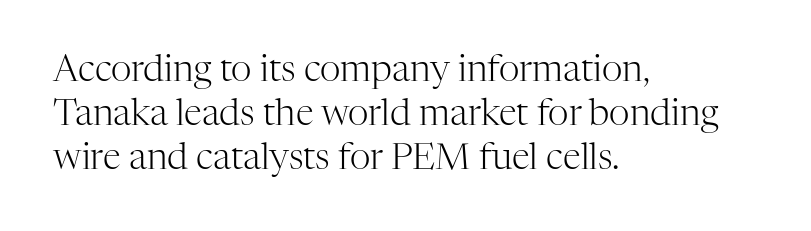
The image shows 36 px light serif type, upright; set left-aligned, line spacing 1.22x, normal letter spacing, not underlined; high stroke contrast and a medium x-height.
